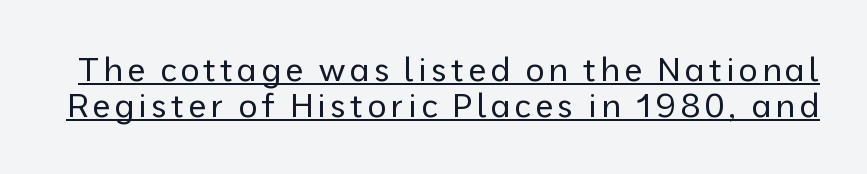
Spacing verdict: proportional, widths tailored to each character. The font sits on the lighter half of the weight spectrum, regular included. The rendering uses the underline text-decoration. Grotesque or geometric, the face here clearly has no serifs. In terms of posture, this sample is upright. The passage shown stacks its lines with hardly any gap.
